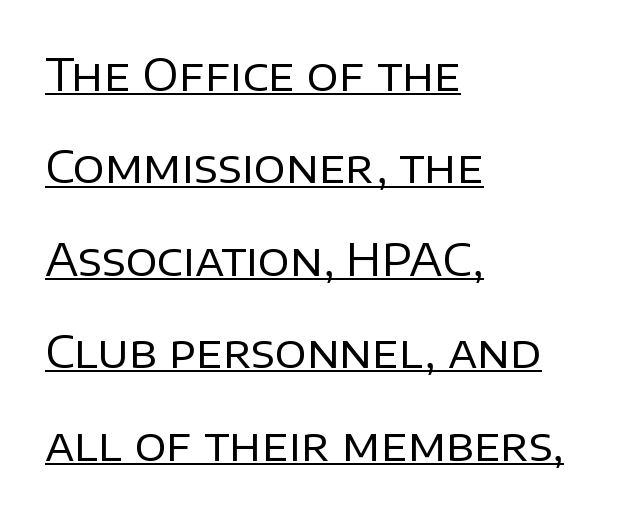
The image shows 44 px regular-weight sans-serif type, upright; set left-aligned, loose line spacing (2.1x), normal letter spacing, underlined; low stroke contrast and a large x-height.
